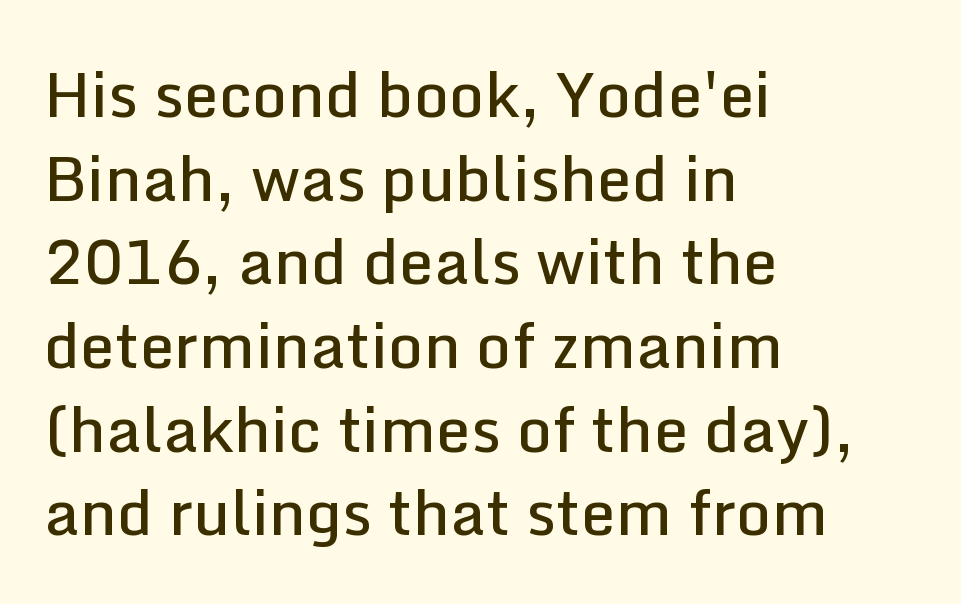
{"serif": "no", "italic": "no", "bold": "semi", "weight": "semibold", "width": "normal", "stroke_contrast": "low", "x_height": "medium", "monospaced": "no", "underline": "no", "align": "left", "line_spacing": "normal", "line_spacing_ratio": 1.35, "letter_spacing": "normal", "letter_spacing_em": 0.0, "glyph_px": 62}
